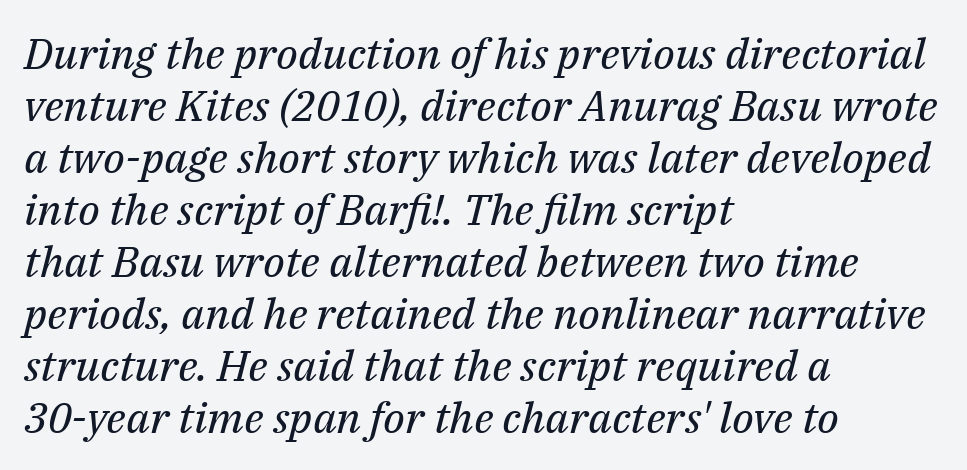
The image shows 43 px regular-weight serif type, italic (leaning right); set left-aligned, line spacing 1.21x, normal letter spacing, not underlined; medium stroke contrast and a medium x-height.
